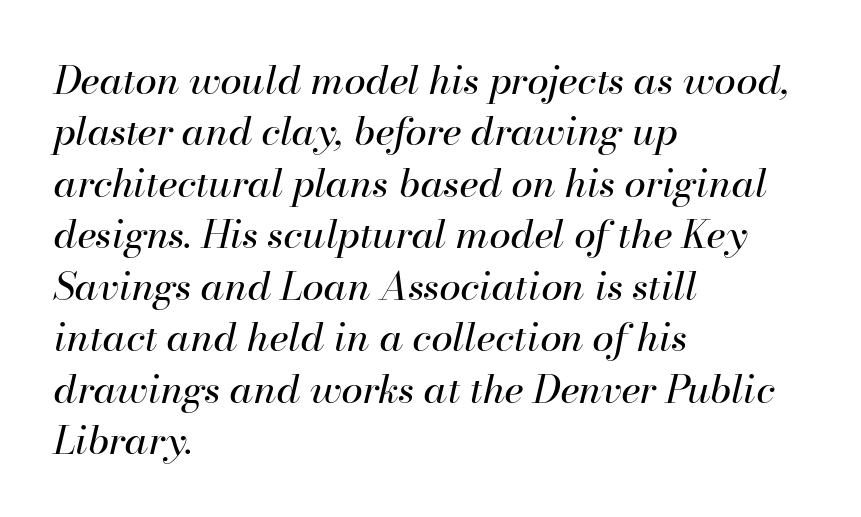
{"italic": "yes", "lean": "right", "slant_degrees": 13, "bold": "no", "weight": "regular", "width": "normal", "stroke_contrast": "high", "x_height": "small", "monospaced": "no", "underline": "no", "align": "left", "line_spacing": "normal", "line_spacing_ratio": 1.32, "letter_spacing": "normal", "letter_spacing_em": 0.0, "glyph_px": 39}
